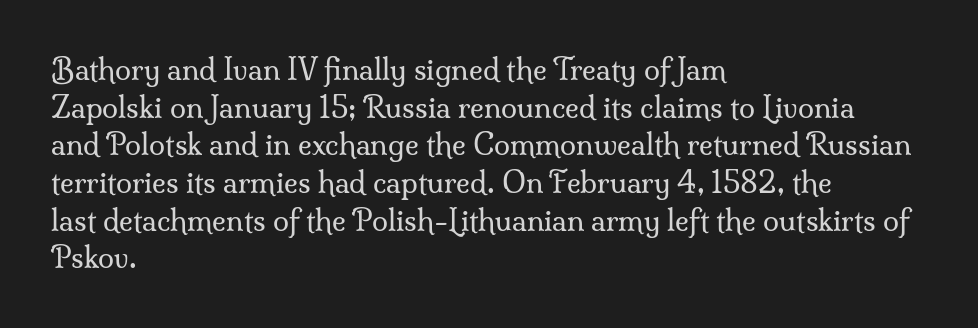
The image shows 29 px regular-weight serif type, upright; set left-aligned, normal line spacing (1.3x), normal letter spacing, not underlined; medium stroke contrast and a small x-height.
